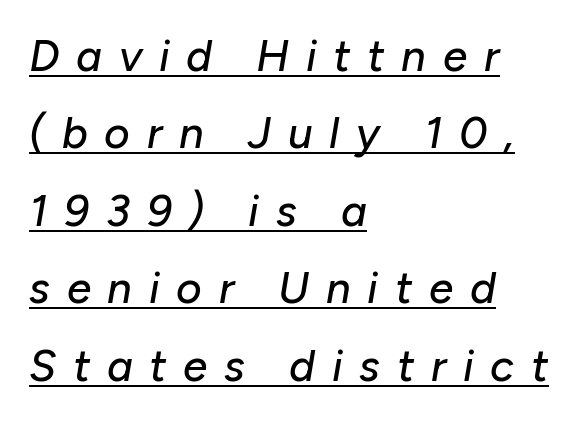
The image shows 44 px text type, italic (leaning right); set left-aligned, line spacing 1.76x, unusually wide letter spacing (+0.38 em), underlined; low stroke contrast and a medium x-height.
